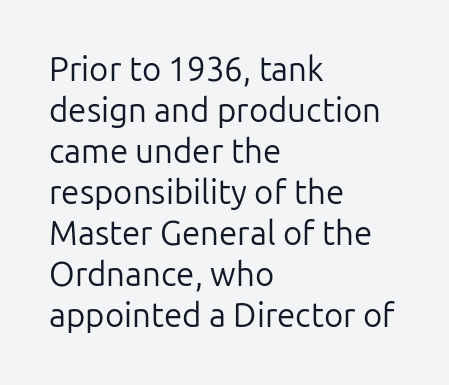
{"serif": "no", "italic": "no", "bold": "no", "weight": "regular", "width": "normal", "stroke_contrast": "low", "x_height": "medium", "monospaced": "no", "underline": "no", "align": "left", "line_spacing_ratio": 1.24, "letter_spacing": "normal", "letter_spacing_em": 0.0, "glyph_px": 33}
